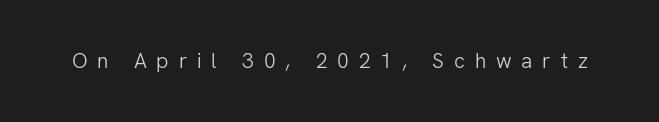
Q: Is the text bold? A: No.
Q: Is the text italic (slanted)? A: No, it is upright.
Q: Is the text underlined? A: No.
Q: Is the spacing between letters normal or unusually wide? A: Unusually wide.
